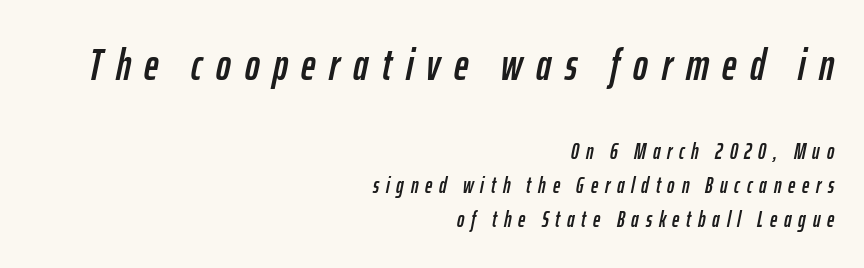
{"italic": "yes", "lean": "right", "slant_degrees": 12, "width": "condensed", "stroke_contrast": "low", "x_height": "medium", "monospaced": "no", "underline": "no", "align": "right", "line_spacing": "normal", "line_spacing_ratio": 1.56, "letter_spacing": "wide", "letter_spacing_em": 0.31, "larger_block": "first", "size_ratio": 2.0, "glyph_px": 44}
